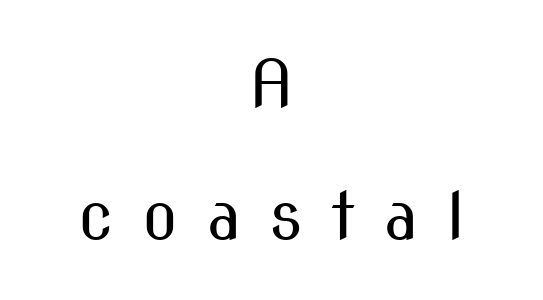
Regarding serifs, this sample does without them. Looks like regular typesetting: each glyph gets only the width it needs. Regarding leading, the lines here are spaced well apart. Posture: upright roman. Typeset on center — no edge is straight.
